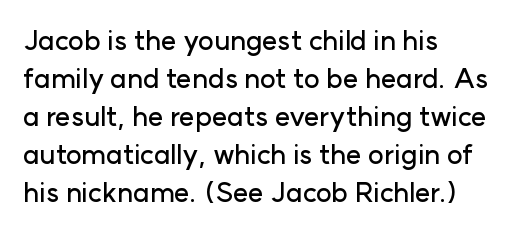
The image shows 27 px text type, upright; set left-aligned, normal line spacing (1.41x), normal letter spacing, not underlined.
